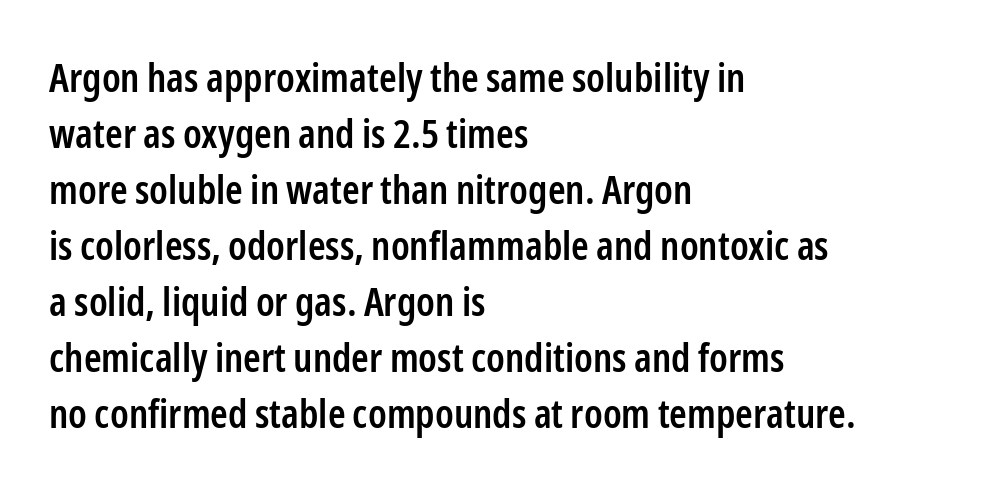
{"serif": "no", "italic": "no", "bold": "semi", "weight": "semibold", "width": "condensed", "stroke_contrast": "low", "x_height": "medium", "monospaced": "no", "underline": "no", "align": "left", "line_spacing": "normal", "line_spacing_ratio": 1.4, "letter_spacing": "normal", "letter_spacing_em": 0.0, "glyph_px": 40}
